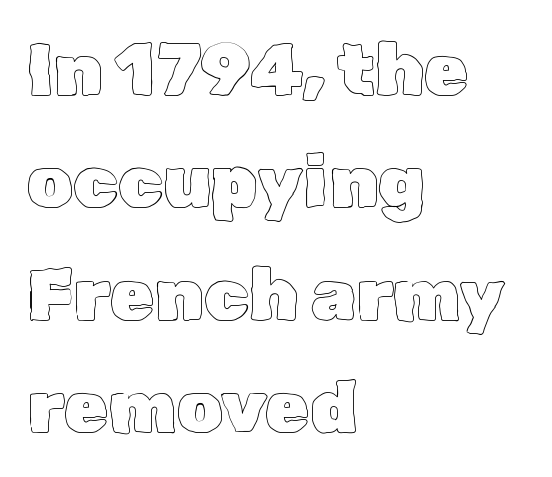
The image shows 72 px text type, upright; set left-aligned, normal line spacing (1.56x), normal letter spacing, not underlined; a medium x-height.
